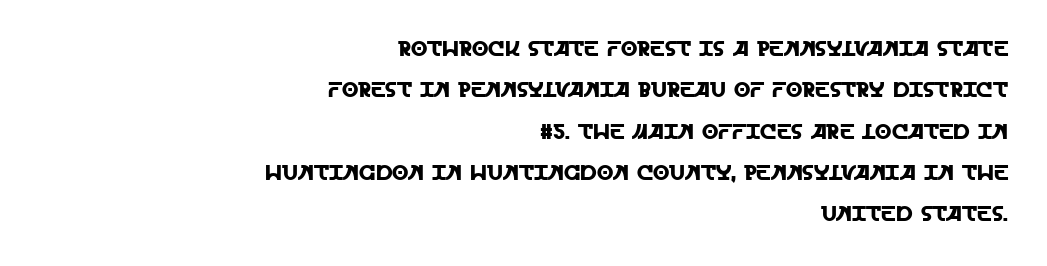
Q: Is the text italic (slanted)? A: No, it is upright.
Q: Is the text underlined? A: No.
Q: How is the paragraph aligned? A: Right-aligned.
Q: Is the spacing between letters normal or unusually wide? A: Normal.
Q: Is the spacing between lines tight, normal or loose? A: Loose.
